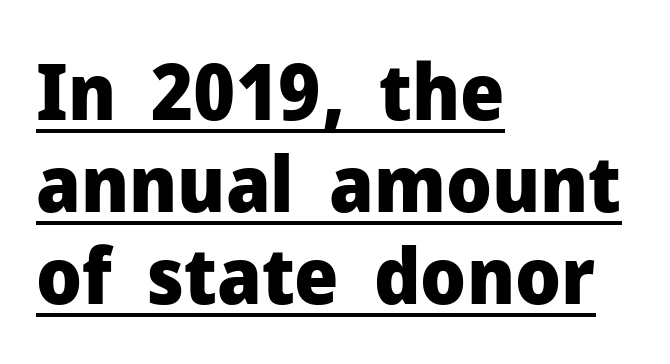
Q: Is the text bold? A: Yes.
Q: Is the text italic (slanted)? A: No, it is upright.
Q: Is the typeface a serif or a sans-serif typeface? A: Sans-serif.
Q: Is the text underlined? A: Yes.
Q: How is the paragraph aligned? A: Left-aligned.
Q: Is the spacing between letters normal or unusually wide? A: Normal.
Q: Width (condensed, normal, or wide)? A: Normal.
Q: Stroke contrast? A: Low.
Q: x-height? A: Medium.
Q: Monospaced? A: No.
